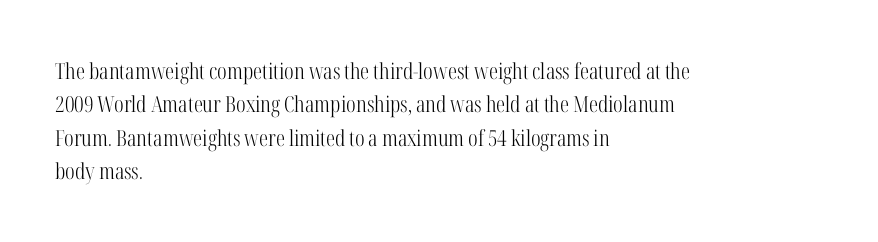
Summary of vertical rhythm: regular, with standard interline spacing. No extra ink here — the face is not bold. Quick note: not italic, upright. Horizontal alignment here is leftward, the default for most running prose.
